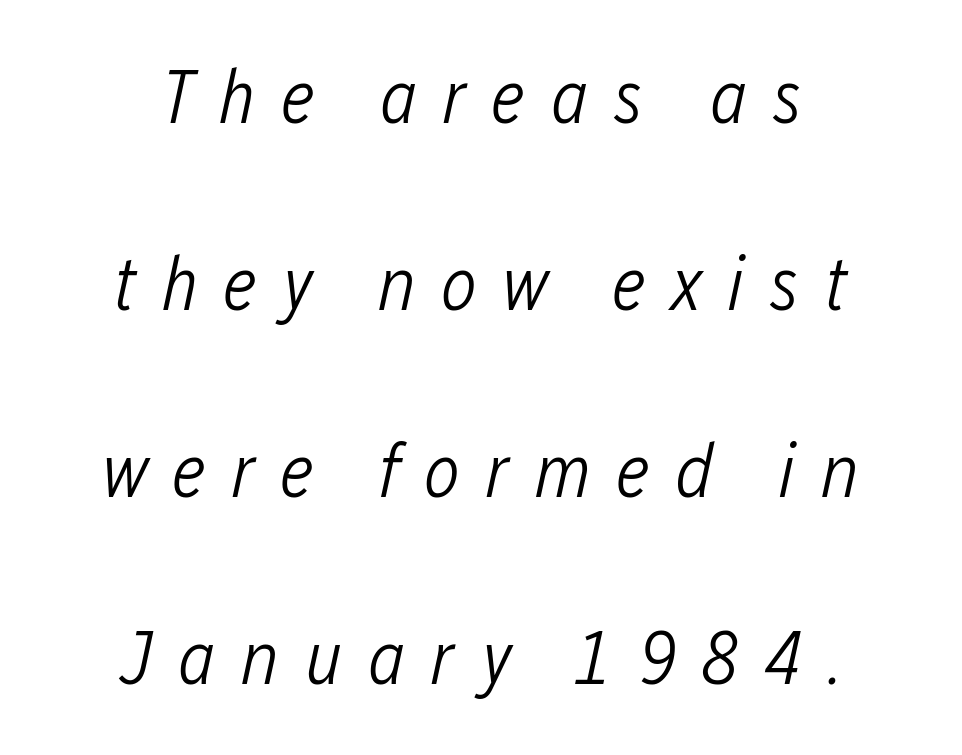
{"italic": "yes", "lean": "right", "slant_degrees": 12, "bold": "no", "weight": "light", "width": "condensed", "stroke_contrast": "low", "x_height": "medium", "monospaced": "no", "underline": "no", "align": "center", "line_spacing": "loose", "line_spacing_ratio": 2.43, "letter_spacing": "wide", "letter_spacing_em": 0.32, "glyph_px": 77}
